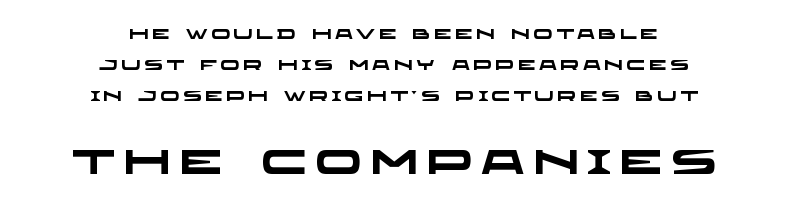
The font family rendered here belongs to the sans-serif group. These two chunks differ in scale, with the bottom chunk taking the larger measure. Compared with an ordinary text face, these strokes are far heavier — a full bold. Nobody drew a line under any word here. The compositor balanced each line on the midline. Interline gaps are noticeably wide in this sample.
